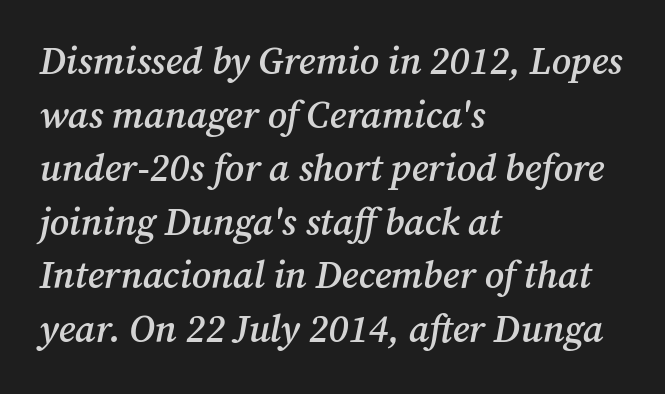
The image shows 38 px semibold serif type, italic (leaning right); set left-aligned, normal line spacing (1.41x), normal letter spacing, not underlined; medium stroke contrast and a medium x-height.
